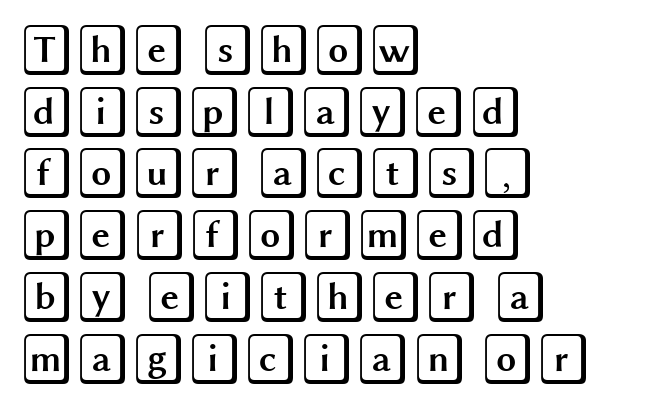
The string is rendered with underlining switched off. Which margin do the lines hug? The left one — the right edge is uneven. The font's upright variant was chosen for this text. Here the glyphs are tracked normally, forming tight word shapes.
